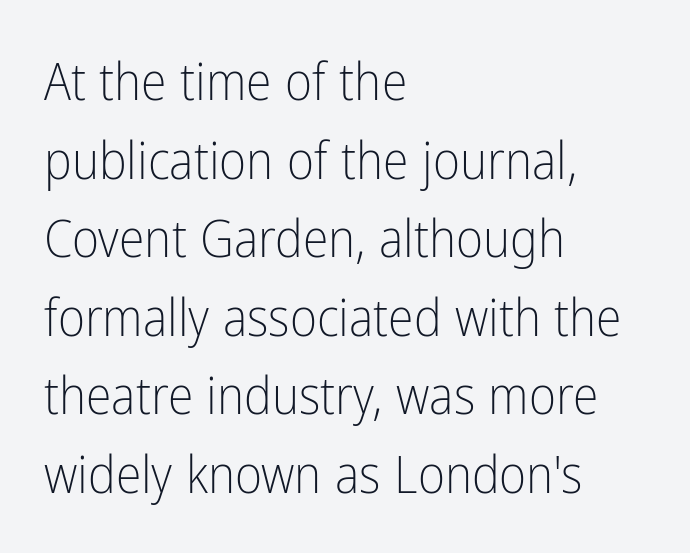
{"serif": "no", "italic": "no", "bold": "no", "weight": "light", "width": "condensed", "stroke_contrast": "low", "x_height": "medium", "monospaced": "no", "underline": "no", "align": "left", "line_spacing": "normal", "line_spacing_ratio": 1.51, "letter_spacing": "normal", "letter_spacing_em": 0.0, "glyph_px": 52}
